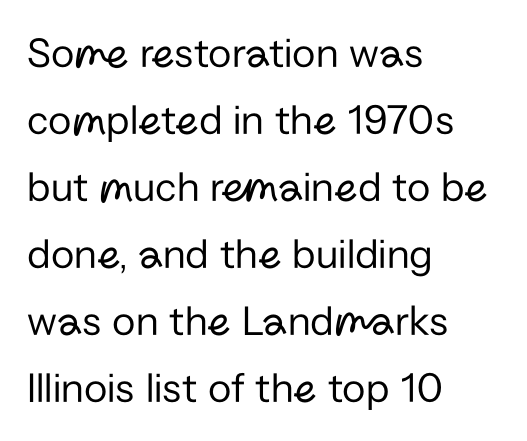
The image shows 43 px regular-weight sans-serif type, upright; set left-aligned, normal line spacing (1.56x), normal letter spacing, not underlined; low stroke contrast and a medium x-height.
